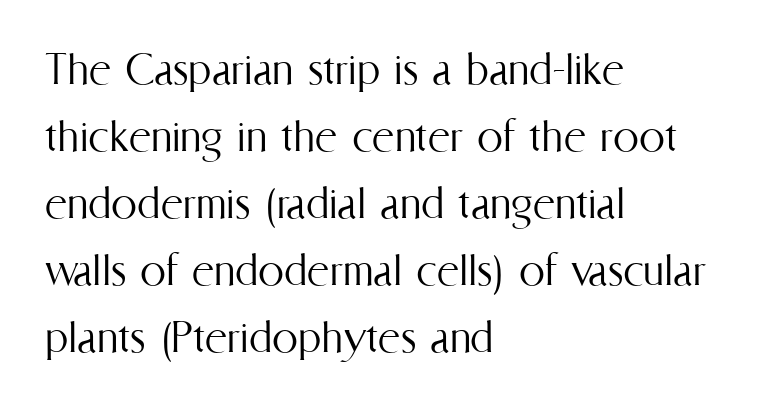
Q: Is the text bold? A: No.
Q: Is the text italic (slanted)? A: No, it is upright.
Q: Is the text underlined? A: No.
Q: How is the paragraph aligned? A: Left-aligned.
Q: Is the spacing between letters normal or unusually wide? A: Normal.
Q: Is the spacing between lines tight, normal or loose? A: Normal.
Q: Width (condensed, normal, or wide)? A: Condensed.
Q: Stroke contrast? A: Medium.
Q: x-height? A: Medium.
Q: Monospaced? A: No.
